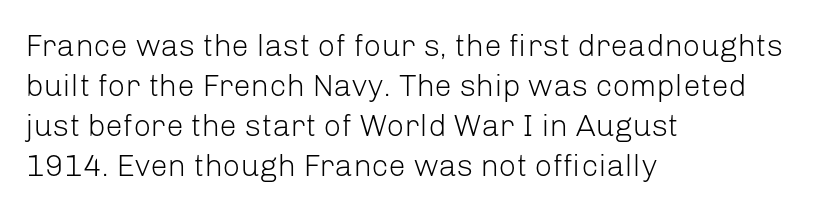
Q: Is the text bold? A: No.
Q: Is the text italic (slanted)? A: No, it is upright.
Q: Is the typeface a serif or a sans-serif typeface? A: Sans-serif.
Q: Is the text underlined? A: No.
Q: How is the paragraph aligned? A: Left-aligned.
Q: Is the spacing between letters normal or unusually wide? A: Normal.
Q: Is the spacing between lines tight, normal or loose? A: Normal.
Q: Width (condensed, normal, or wide)? A: Normal.
Q: Stroke contrast? A: Low.
Q: x-height? A: Medium.
Q: Monospaced? A: No.
